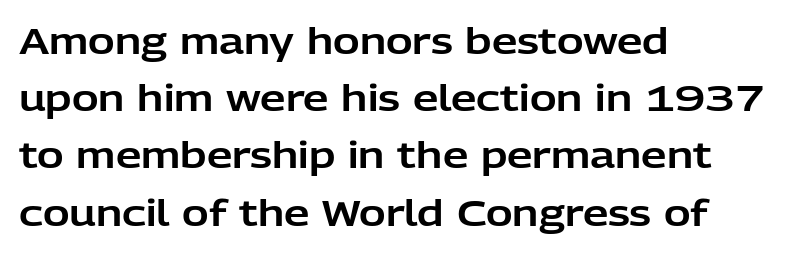
The image shows 36 px sans-serif type, upright; set left-aligned, normal line spacing (1.59x), normal letter spacing, not underlined; low stroke contrast and a medium x-height.
